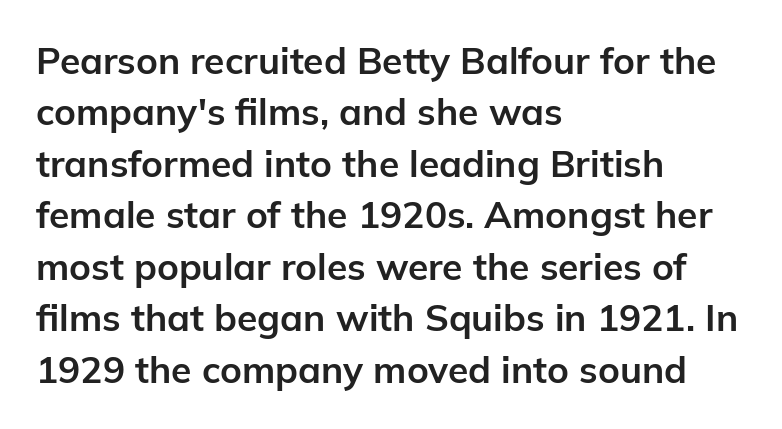
The paragraph shown leans on its left margin. Are there feet on the stems? There aren't — it's a sans. A typesetter would mark this as roman, not italic. Does the leading feel generous? No, just average. The letterforms sit shoulder to shoulder at normal distance. These lines are rendered in a variable-pitch font.
